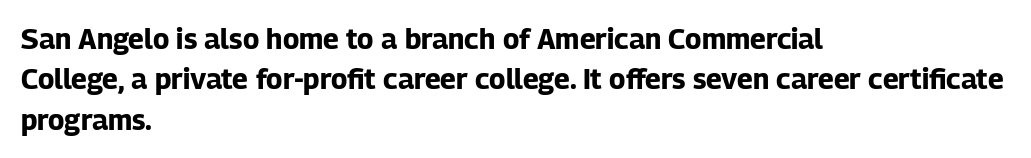
Q: Is the text bold? A: Yes.
Q: Is the text italic (slanted)? A: No, it is upright.
Q: Is the typeface a serif or a sans-serif typeface? A: Sans-serif.
Q: Is the text underlined? A: No.
Q: How is the paragraph aligned? A: Left-aligned.
Q: Is the spacing between letters normal or unusually wide? A: Normal.
Q: Is the spacing between lines tight, normal or loose? A: Normal.
Q: Width (condensed, normal, or wide)? A: Normal.
Q: Stroke contrast? A: Low.
Q: x-height? A: Medium.
Q: Monospaced? A: No.
